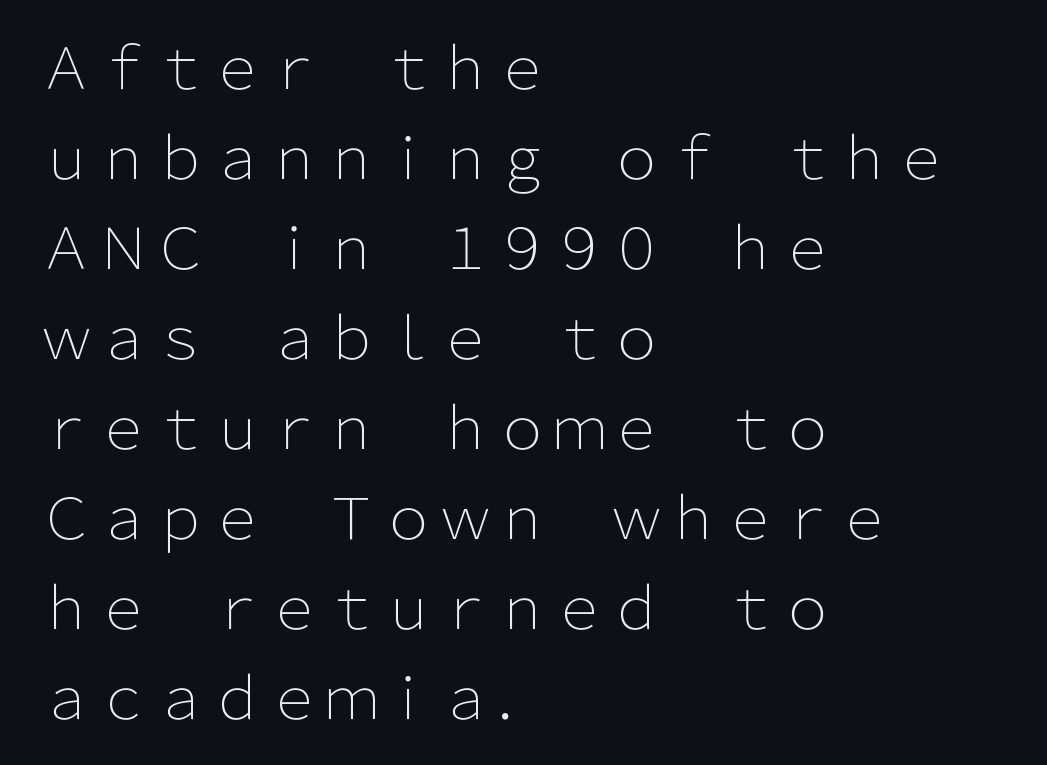
The image shows 57 px light sans-serif type, upright; set left-aligned, normal line spacing (1.58x), normal letter spacing, not underlined; low stroke contrast and a medium x-height.
